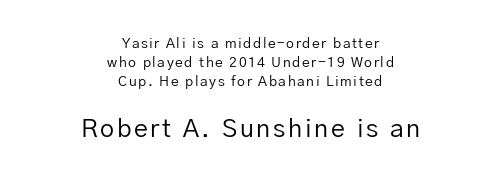
{"italic": "no", "bold": "no", "underline": "no", "align": "center", "line_spacing": "normal", "line_spacing_ratio": 1.36, "larger_block": "second", "size_ratio": 1.79, "glyph_px": 25}
